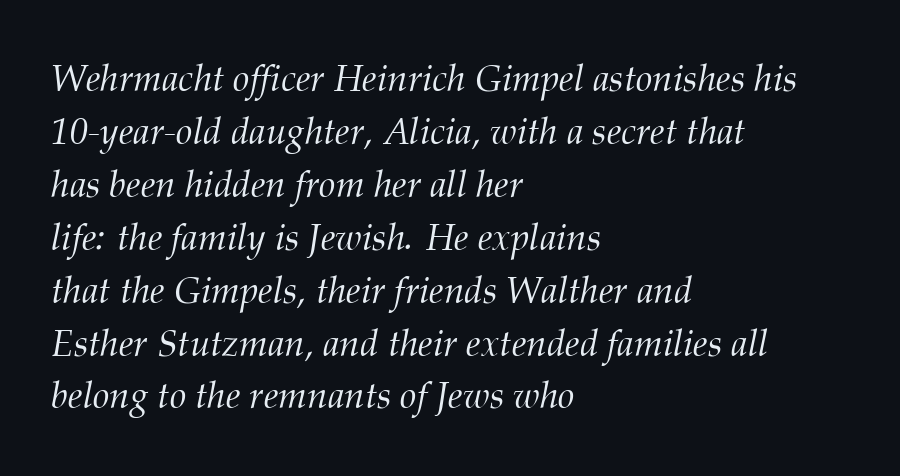
The image shows 37 px light serif type, italic (leaning right); set left-aligned, normal line spacing (1.43x), normal letter spacing, not underlined; medium stroke contrast and a medium x-height.
